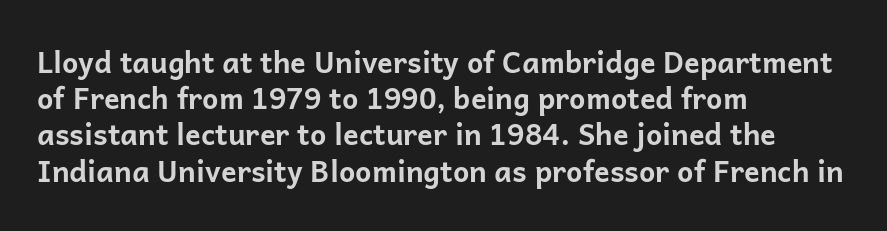
Line beginnings align vertically; line endings do not. A clean baseline with only descenders dipping below it. I'd describe the lettering as bold — thick and assertive. Observe the ordinary spacing: letters are neighbours, not strangers. Is this a sans? Yes — the strokes have no serifs.
